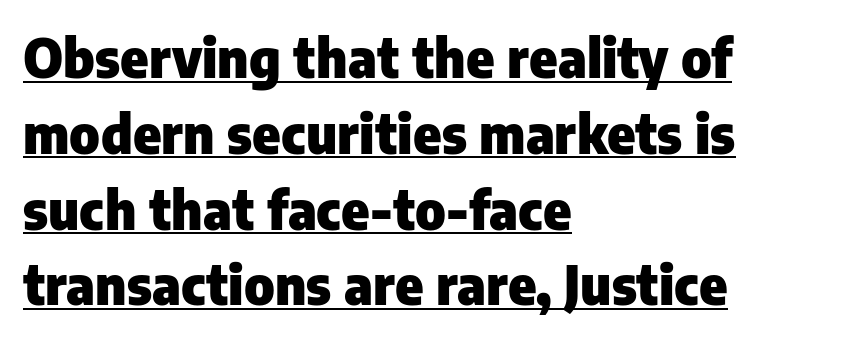
Q: Is the text bold? A: Yes.
Q: Is the text italic (slanted)? A: No, it is upright.
Q: Is the typeface a serif or a sans-serif typeface? A: Sans-serif.
Q: Is the text underlined? A: Yes.
Q: How is the paragraph aligned? A: Left-aligned.
Q: Is the spacing between letters normal or unusually wide? A: Normal.
Q: Is the spacing between lines tight, normal or loose? A: Normal.
Q: Width (condensed, normal, or wide)? A: Normal.
Q: Stroke contrast? A: Low.
Q: x-height? A: Medium.
Q: Monospaced? A: No.
